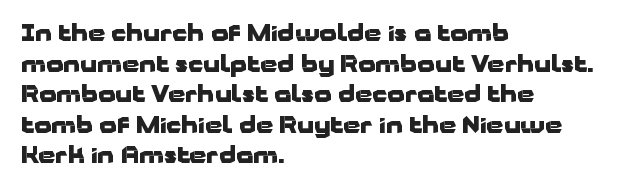
If you drew a line through each stem, it would be perfectly vertical. A normal amount of white space separates one row of letters from the next. Unmarked baselines from the first word to the last. Pretty heavy lettering here — definitely bold. The paragraph has a hard left edge and a soft right edge. These lines keep a tight, regular rhythm from letter to letter.
